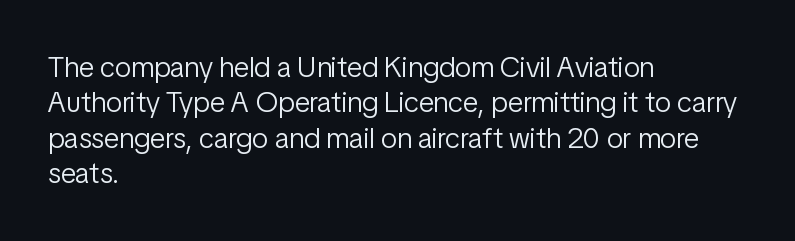
{"serif": "no", "italic": "no", "bold": "no", "weight": "light", "width": "condensed", "stroke_contrast": "low", "x_height": "medium", "monospaced": "no", "underline": "no", "align": "left", "line_spacing_ratio": 1.22, "letter_spacing": "normal", "letter_spacing_em": 0.0, "glyph_px": 29}
